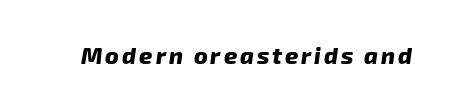
The image shows 23 px bold type, italic (leaning right); set not underlined.
